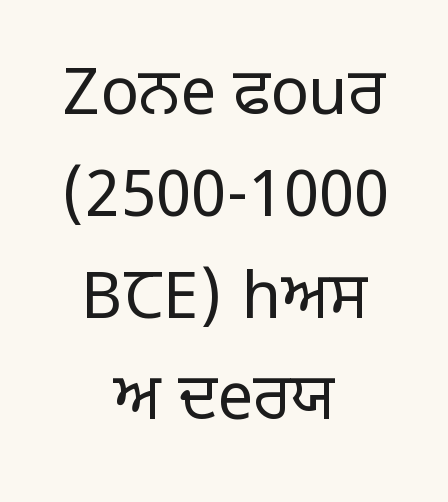
Style check: upright. Does the copy run flush right? No — it is centered line by line. In terms of leading, this rendering sits right in the middle. No extra ink here — the face is not bold. How are the letters spaced? Ordinarily, with no added tracking.
